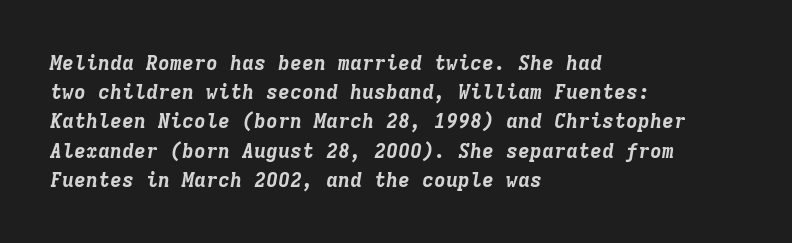
Q: Is the text bold? A: Yes.
Q: Is the text italic (slanted)? A: Yes, it leans right by about 9 degrees.
Q: Is the text underlined? A: No.
Q: How is the paragraph aligned? A: Left-aligned.
Q: Is the spacing between letters normal or unusually wide? A: Normal.
Q: Is the spacing between lines tight, normal or loose? A: Normal.
